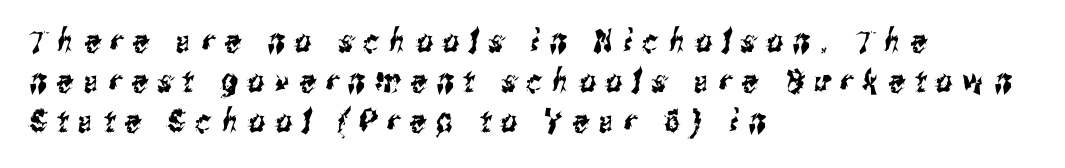
Check under the words: just untouched page. Is this a fixed-width face? No — the glyphs have proportional, varying widths. Layout note: lines flush left. Observe the absence of serifs on each vertical stroke in this sample.
